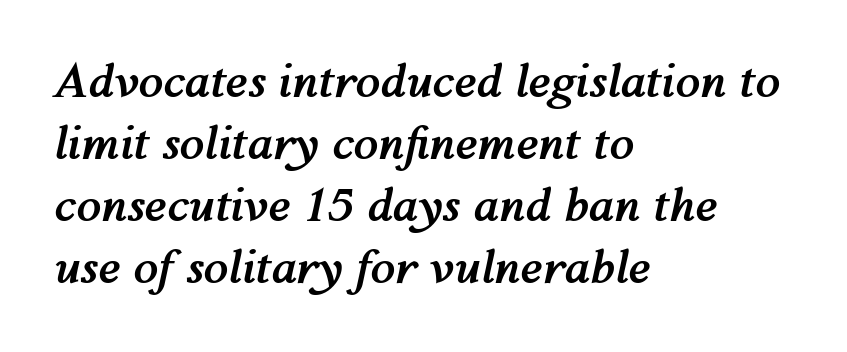
{"italic": "yes", "lean": "right", "slant_degrees": 12, "bold": "yes", "weight": "semibold", "width": "normal", "stroke_contrast": "medium", "x_height": "medium", "monospaced": "no", "underline": "no", "align": "left", "line_spacing": "normal", "line_spacing_ratio": 1.38, "letter_spacing": "normal", "letter_spacing_em": 0.0, "glyph_px": 45}
